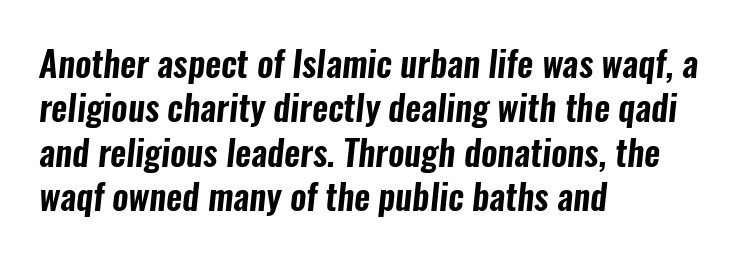
{"serif": "no", "width": "condensed", "stroke_contrast": "low", "x_height": "medium", "monospaced": "no", "underline": "no", "align": "left", "line_spacing": "normal", "line_spacing_ratio": 1.27, "letter_spacing": "normal", "letter_spacing_em": 0.0, "glyph_px": 35}
